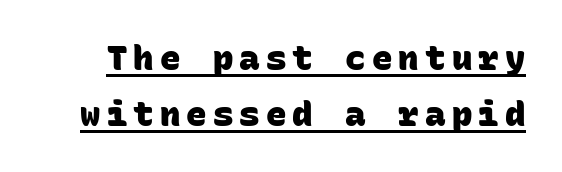
The block of text has a typical density, with ordinary space between rows. These lines are composed in type without serifs. Every letter is thick-stroked: bold, no question. Here the designer chose a console-style face with uniform glyph widths. A continuous stroke trails under the words, as in a hyperlink.
